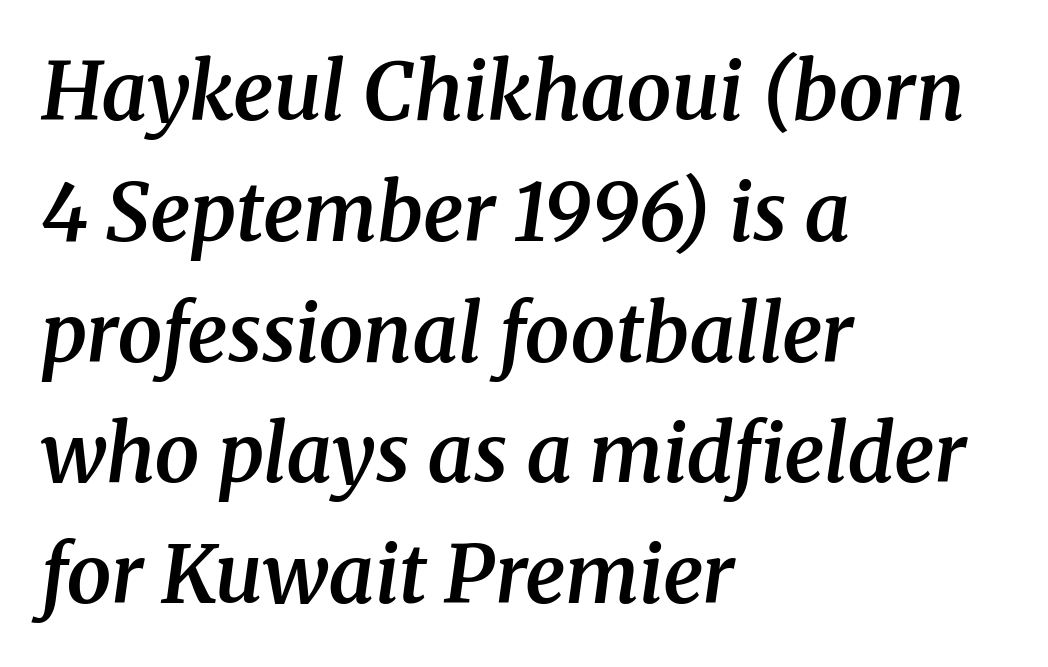
Q: Is the text bold? A: Semi-bold.
Q: Is the text italic (slanted)? A: Yes, it leans right by about 8 degrees.
Q: Is the typeface a serif or a sans-serif typeface? A: Serif.
Q: Is the text underlined? A: No.
Q: How is the paragraph aligned? A: Left-aligned.
Q: Is the spacing between letters normal or unusually wide? A: Normal.
Q: Is the spacing between lines tight, normal or loose? A: Normal.
Q: Width (condensed, normal, or wide)? A: Normal.
Q: Stroke contrast? A: Medium.
Q: x-height? A: Medium.
Q: Monospaced? A: No.
